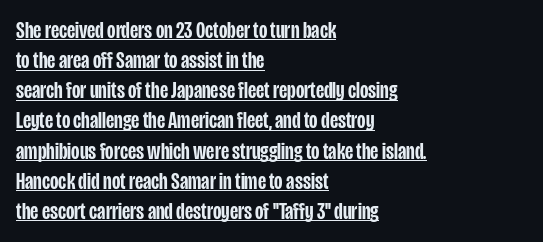
Q: Is the text bold? A: Semi-bold.
Q: Is the text italic (slanted)? A: No, it is upright.
Q: Is the text underlined? A: Yes.
Q: How is the paragraph aligned? A: Left-aligned.
Q: Is the spacing between letters normal or unusually wide? A: Normal.
Q: Is the spacing between lines tight, normal or loose? A: Normal.
